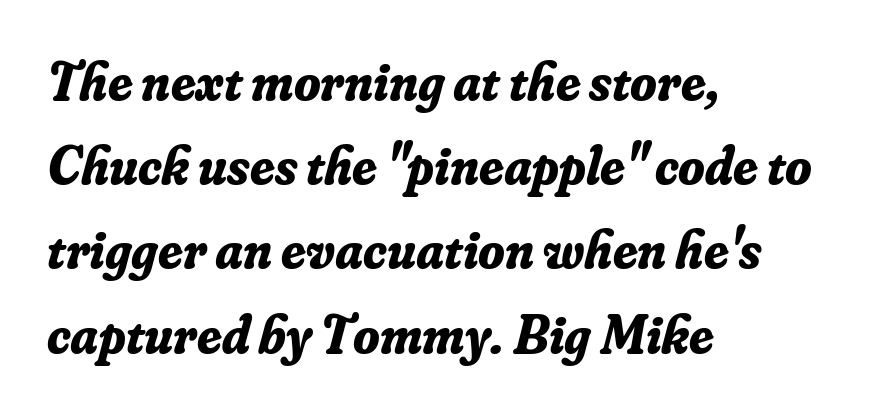
The image shows 54 px bold serif type, italic (leaning right); set left-aligned, normal line spacing (1.56x), normal letter spacing, not underlined; low stroke contrast and a small x-height.
